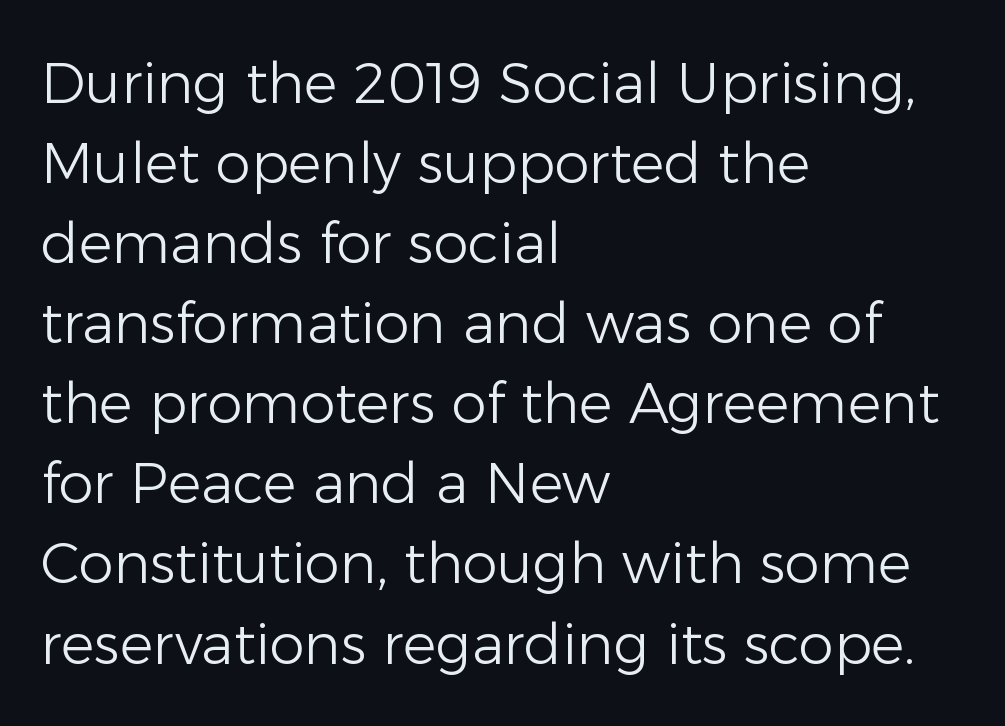
The gaps between neighbouring characters are ordinary and unremarkable. No italicization has been applied; the sample stays upright. Caption: multi-line text, flush left, ragged right. Character widths vary here, with narrow letters taking less room than wide ones. Underlining? Definitely not there. Letters have the restrained weight of plain body copy at most.
